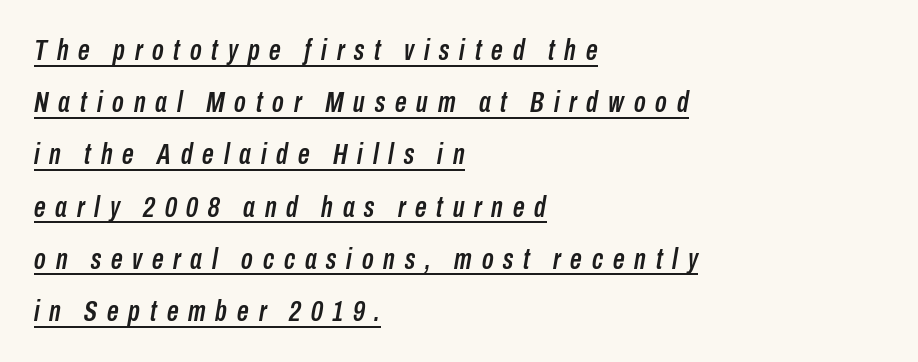
Underline: present. Characters are canted at an angle relative to the baseline's perpendicular. A student would call this left alignment; a typographer would say flush left, rag right. Each letter keeps its own natural width here, so spacing adapts to shape.
